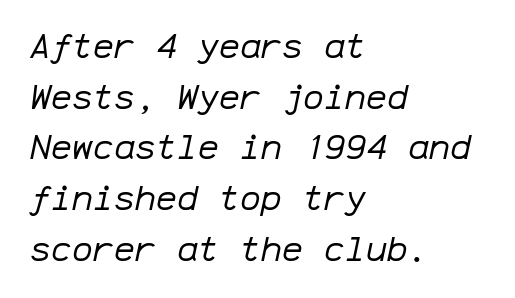
The image shows 35 px regular-weight type, italic (leaning right), monospaced; set left-aligned, normal line spacing (1.45x), normal letter spacing, not underlined; low stroke contrast and a medium x-height.
